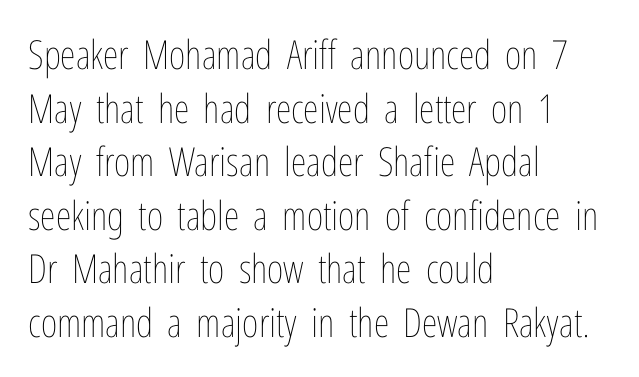
Q: Is the text bold? A: No.
Q: Is the text italic (slanted)? A: No, it is upright.
Q: Is the text underlined? A: No.
Q: How is the paragraph aligned? A: Left-aligned.
Q: Is the spacing between letters normal or unusually wide? A: Normal.
Q: Is the spacing between lines tight, normal or loose? A: Normal.
Q: Width (condensed, normal, or wide)? A: Condensed.
Q: Stroke contrast? A: Low.
Q: x-height? A: Medium.
Q: Monospaced? A: No.
